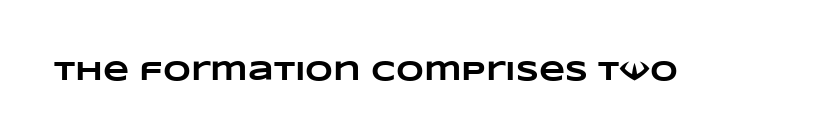
Thick stems and heavy bowls — unmistakably bold. The specimen omits any rule beneath the text block's lines. How are the letters spaced? Ordinarily, with no added tracking.
